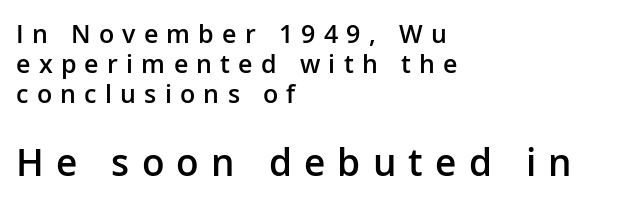
The type family on display is of the sans-serif kind. Stems and bowls a touch heavier than normal — semibold. Descenders hang freely into open space. A typesetter would call this heavily tracked-out type. Upright lettering throughout. Compare the two chunks: the lower has the greater cap height.
